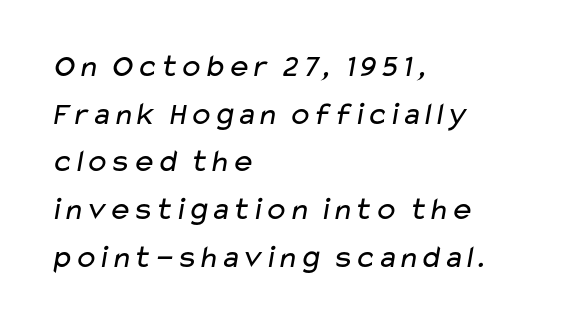
Summary of weight: not heavy and not bold. Characters follow at the spacing the type designer built in. These lines are composed in type without serifs. Line beginnings align vertically; line endings do not. The passage shown is typed in a proportional face where columns would drift. Underlining? Definitely not there.
